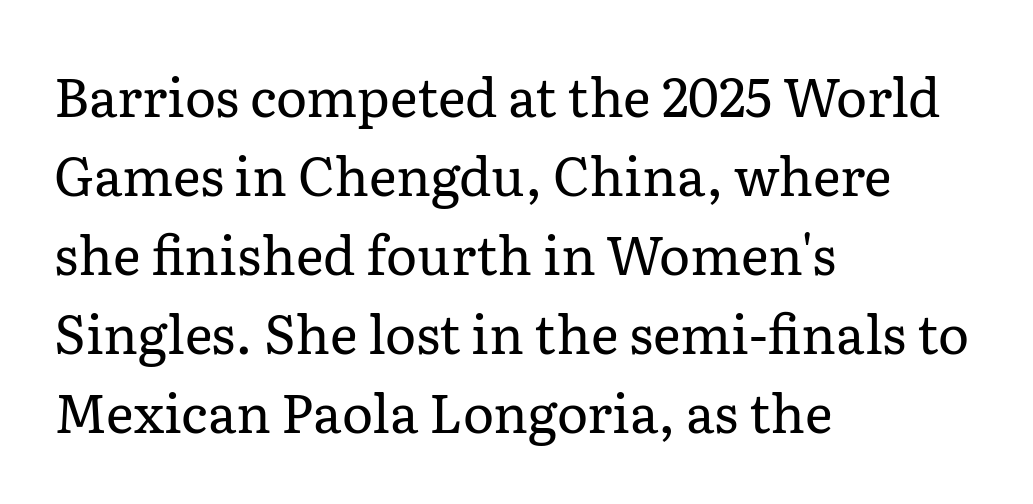
Q: Is the text bold? A: No.
Q: Is the text italic (slanted)? A: No, it is upright.
Q: Is the typeface a serif or a sans-serif typeface? A: Serif.
Q: Is the text underlined? A: No.
Q: How is the paragraph aligned? A: Left-aligned.
Q: Is the spacing between letters normal or unusually wide? A: Normal.
Q: Is the spacing between lines tight, normal or loose? A: Normal.
Q: Width (condensed, normal, or wide)? A: Normal.
Q: Stroke contrast? A: Low.
Q: x-height? A: Medium.
Q: Monospaced? A: No.
